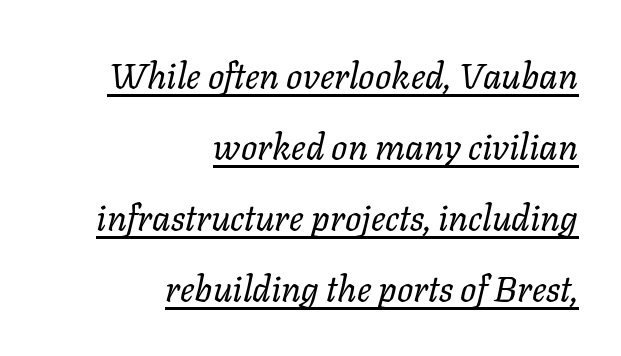
The paragraph shown leans on its right margin. Rendered with sloped, italic letterforms. Is the letter spacing exaggerated? No — it looks like the ordinary default. Airy leading.
